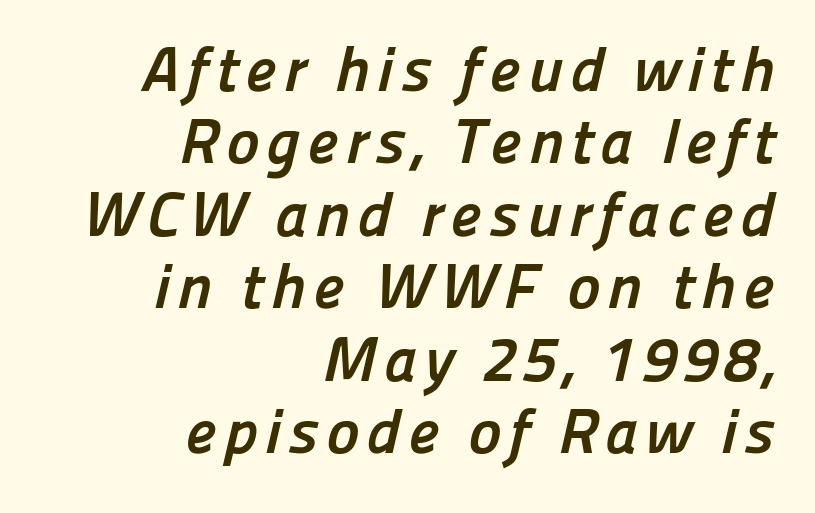
Q: Is the text bold? A: Yes.
Q: Is the typeface a serif or a sans-serif typeface? A: Sans-serif.
Q: Is the text underlined? A: No.
Q: How is the paragraph aligned? A: Right-aligned.
Q: Is the spacing between lines tight, normal or loose? A: Tight.
Q: Width (condensed, normal, or wide)? A: Normal.
Q: Stroke contrast? A: Low.
Q: x-height? A: Medium.
Q: Monospaced? A: No.
